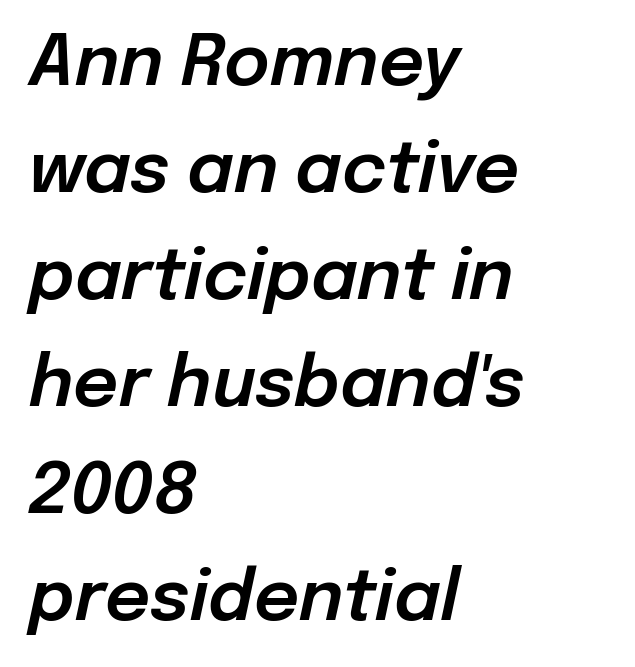
Glyph-to-glyph distance matches everyday printed text. The foot of each line stays bare and open. The vertical gap from one line to the next is medium. Character widths vary here, with narrow letters taking less room than wide ones. Each line starts at the same left margin while the right side varies. The glyphs look as if they've been sheared to an angle.
